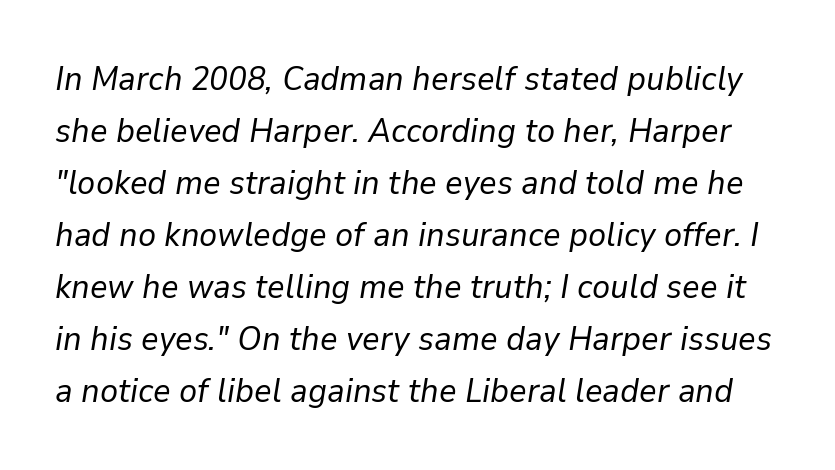
Q: Is the text bold? A: No.
Q: Is the text italic (slanted)? A: Yes, it leans right by about 9 degrees.
Q: Is the text underlined? A: No.
Q: Is the spacing between letters normal or unusually wide? A: Normal.
Q: Is the spacing between lines tight, normal or loose? A: Normal.
Q: Width (condensed, normal, or wide)? A: Normal.
Q: Stroke contrast? A: Low.
Q: x-height? A: Medium.
Q: Monospaced? A: No.
